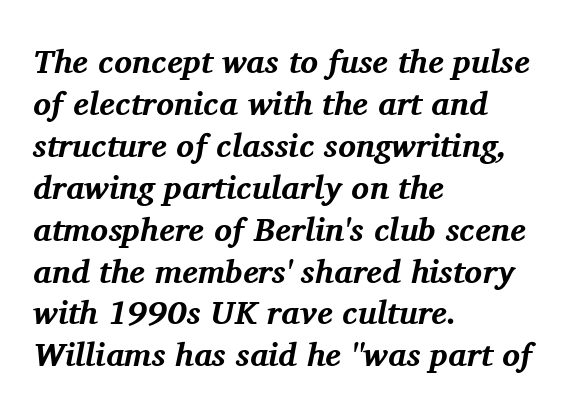
The image shows 33 px bold serif type, italic (leaning right); set left-aligned, normal line spacing (1.27x), normal letter spacing, not underlined; medium stroke contrast and a medium x-height.
